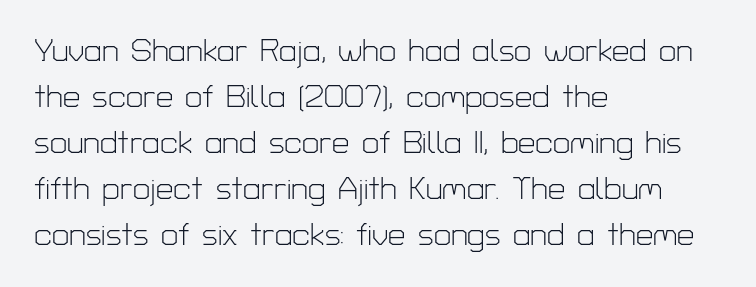
{"serif": "no", "italic": "no", "bold": "no", "weight": "light", "width": "normal", "stroke_contrast": "low", "x_height": "medium", "monospaced": "no", "underline": "no", "align": "left", "line_spacing": "normal", "line_spacing_ratio": 1.48, "letter_spacing": "normal", "letter_spacing_em": 0.0, "glyph_px": 31}
